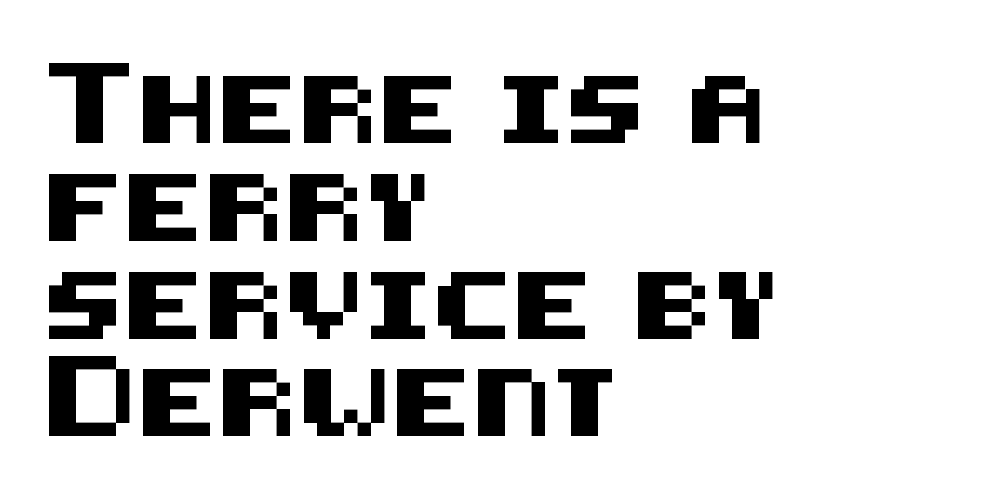
The image shows 67 px sans-serif type, upright; set left-aligned, normal line spacing (1.46x), normal letter spacing, not underlined; medium stroke contrast and a large x-height.
